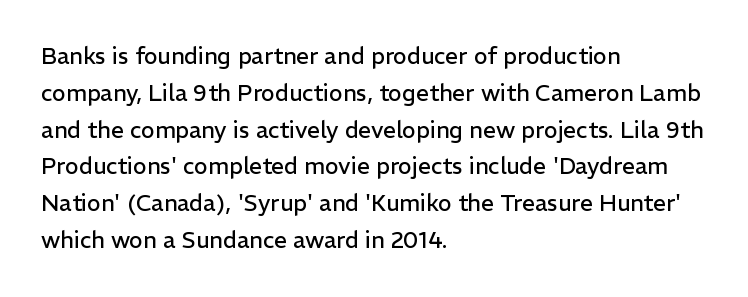
Q: Is the text bold? A: No.
Q: Is the text italic (slanted)? A: No, it is upright.
Q: Is the text underlined? A: No.
Q: How is the paragraph aligned? A: Left-aligned.
Q: Is the spacing between letters normal or unusually wide? A: Normal.
Q: Is the spacing between lines tight, normal or loose? A: Normal.
